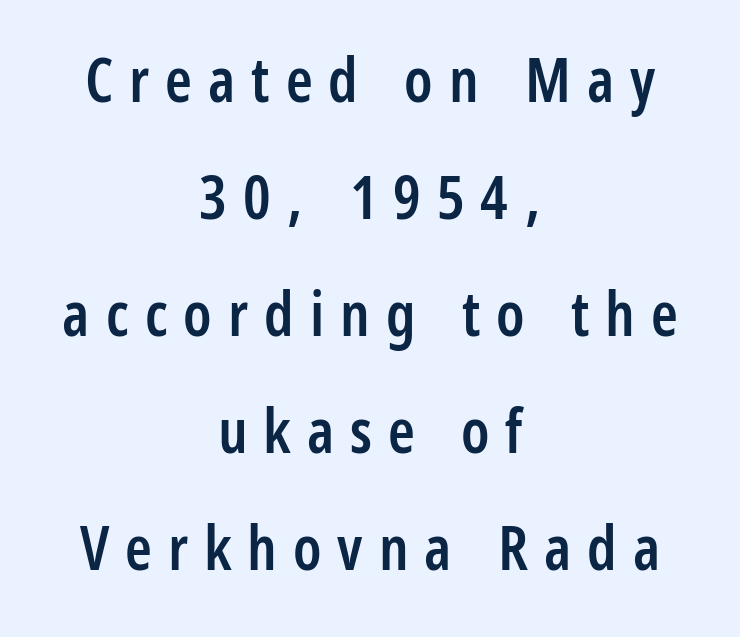
The image shows 61 px semibold, condensed sans-serif type, upright; set centered, loose line spacing (1.92x), unusually wide letter spacing (+0.26 em), not underlined; low stroke contrast and a large x-height.
